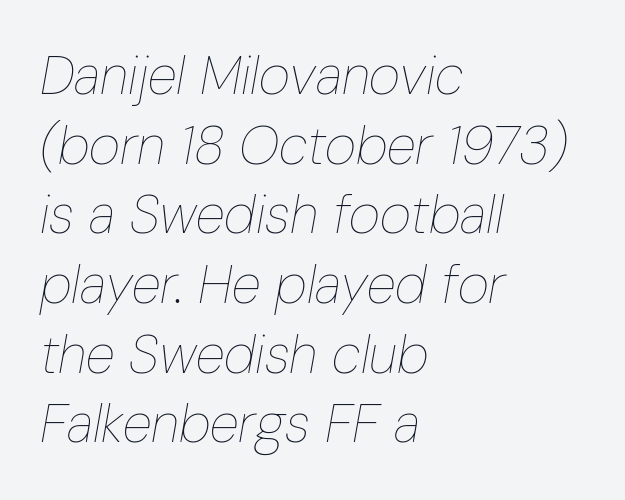
Q: Is the text bold? A: No.
Q: Is the text italic (slanted)? A: Yes, it leans right by about 10 degrees.
Q: Is the text underlined? A: No.
Q: How is the paragraph aligned? A: Left-aligned.
Q: Is the spacing between letters normal or unusually wide? A: Normal.
Q: Is the spacing between lines tight, normal or loose? A: Normal.
Q: Width (condensed, normal, or wide)? A: Condensed.
Q: Stroke contrast? A: Low.
Q: x-height? A: Medium.
Q: Monospaced? A: No.
